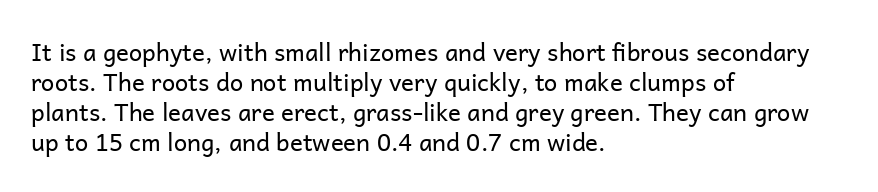
Q: Is the text bold? A: No.
Q: Is the text italic (slanted)? A: No, it is upright.
Q: Is the text underlined? A: No.
Q: How is the paragraph aligned? A: Left-aligned.
Q: Is the spacing between letters normal or unusually wide? A: Normal.
Q: Is the spacing between lines tight, normal or loose? A: Normal.
